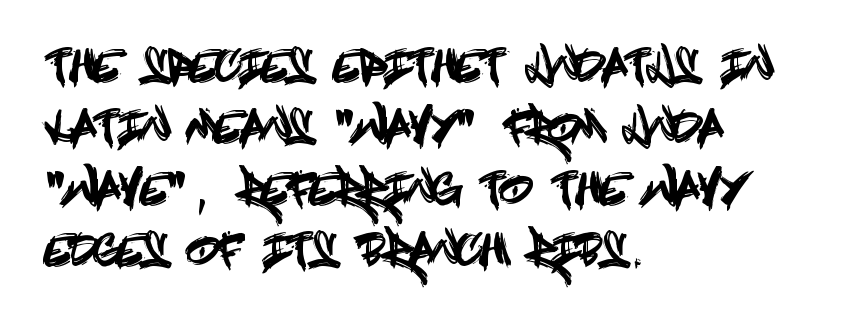
You can tell from the bare stems that sans-serif type was used. Regarding leading, the lines here are spaced in the standard way. The words here are not underlined.
